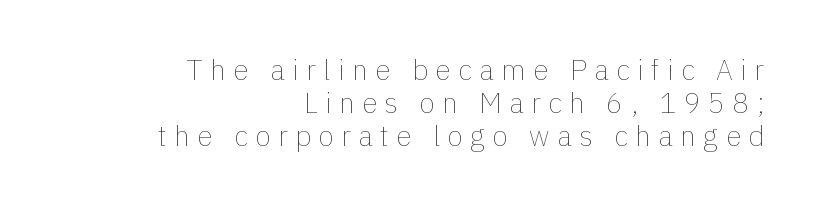
Q: Is the text bold? A: No.
Q: Is the text italic (slanted)? A: No, it is upright.
Q: Is the text underlined? A: No.
Q: How is the paragraph aligned? A: Right-aligned.
Q: Is the spacing between letters normal or unusually wide? A: Unusually wide.
Q: Width (condensed, normal, or wide)? A: Normal.
Q: x-height? A: Medium.
Q: Monospaced? A: No.
